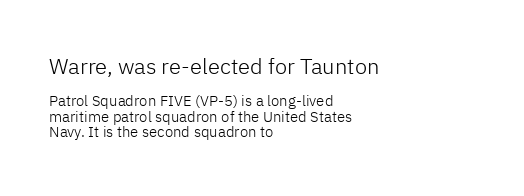
Q: Is the text bold? A: No.
Q: Is the text italic (slanted)? A: No, it is upright.
Q: Is the text underlined? A: No.
Q: How is the paragraph aligned? A: Left-aligned.
Q: Is the spacing between letters normal or unusually wide? A: Normal.
Q: Is the spacing between lines tight, normal or loose? A: Tight.
Q: Which block of text is set in a larger size, the first (top) or the second (bottom)? A: The first (top) one.
